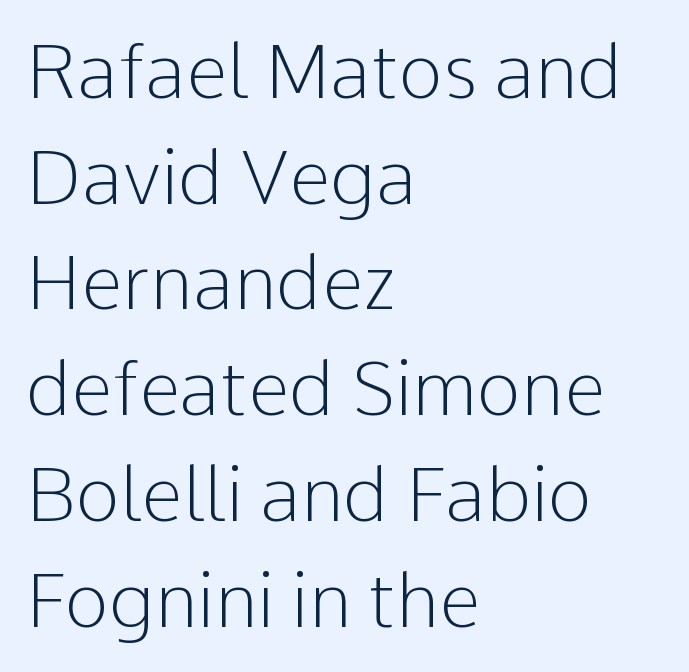
A student would call this left alignment; a typographer would say flush left, rag right. If you drew a line through each stem, it would be perfectly vertical. Rows of type keep a routine distance in the vertical direction. Caption: face not bold, strokes unweighted. The specimen omits any rule beneath the text block's lines. Here the designer chose a conventional face with non-uniform glyph widths.
